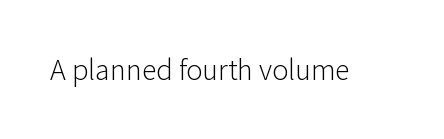
{"serif": "no", "italic": "no", "bold": "no", "weight": "light", "width": "normal", "stroke_contrast": "low", "x_height": "medium", "monospaced": "no", "underline": "no", "letter_spacing": "normal", "letter_spacing_em": 0.0, "glyph_px": 30}
